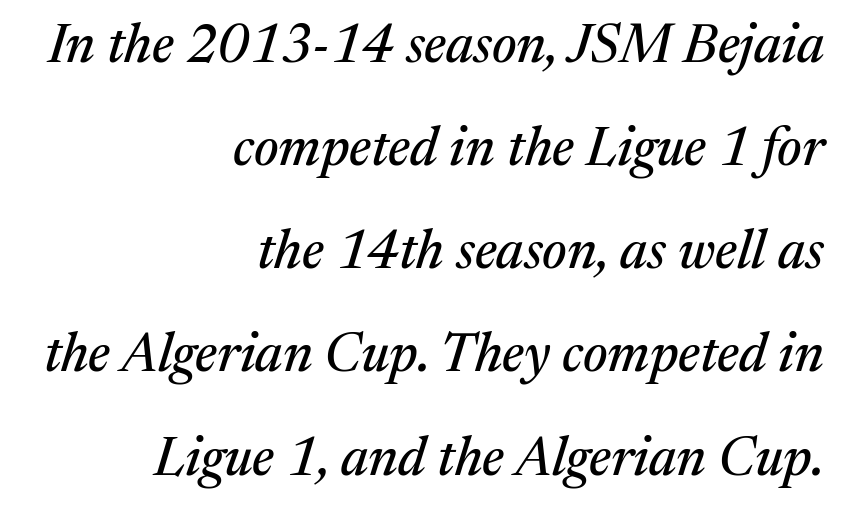
The image shows 54 px serif type, italic (leaning right); set right-aligned, loose line spacing (1.91x), normal letter spacing, not underlined; medium stroke contrast and a medium x-height.
